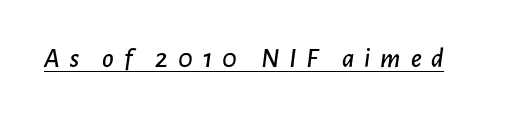
{"italic": "yes", "lean": "right", "slant_degrees": 7, "width": "normal", "stroke_contrast": "low", "x_height": "medium", "monospaced": "no", "underline": "yes", "letter_spacing": "wide", "letter_spacing_em": 0.35, "glyph_px": 28}
